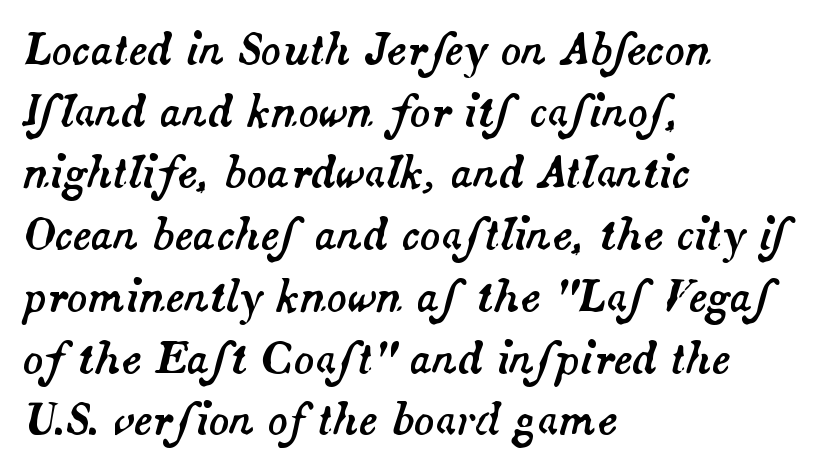
The image shows 42 px text type, italic (leaning right); set left-aligned, normal line spacing (1.47x), normal letter spacing, not underlined; medium stroke contrast and a small x-height.
